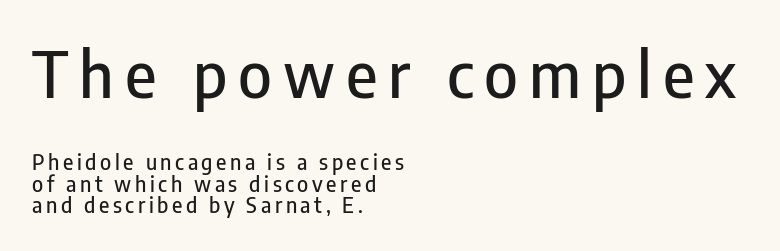
Q: Is the text italic (slanted)? A: No, it is upright.
Q: Is the typeface a serif or a sans-serif typeface? A: Sans-serif.
Q: Is the text underlined? A: No.
Q: How is the paragraph aligned? A: Left-aligned.
Q: Is the spacing between lines tight, normal or loose? A: Tight.
Q: Which block of text is set in a larger size, the first (top) or the second (bottom)? A: The first (top) one.
Q: Width (condensed, normal, or wide)? A: Condensed.
Q: Stroke contrast? A: Low.
Q: x-height? A: Medium.
Q: Monospaced? A: No.
